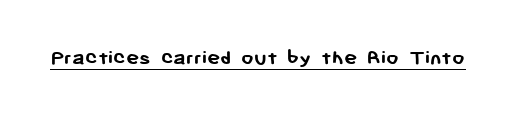
Q: Is the text bold? A: Yes.
Q: Is the text italic (slanted)? A: No, it is upright.
Q: Is the text underlined? A: Yes.
Q: Is the spacing between letters normal or unusually wide? A: Normal.
